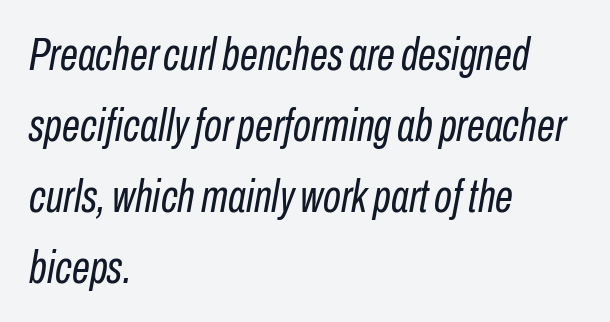
The image shows 46 px regular-weight, condensed type, italic (leaning right); set left-aligned, normal line spacing (1.54x), normal letter spacing, not underlined; low stroke contrast and a medium x-height.
